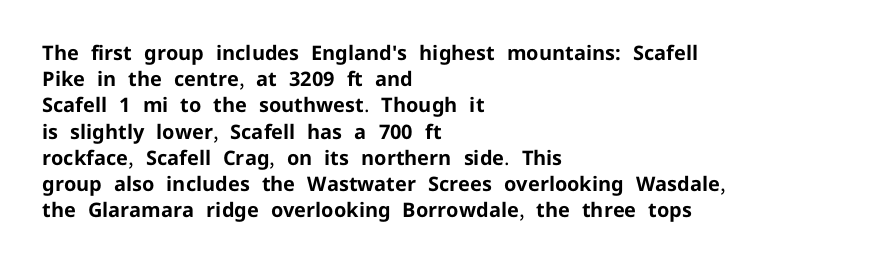
Leftover space on each line is placed entirely after the last word. Honestly, the row spacing looks completely unremarkable. This sample uses an upright cut, with every glyph sitting square on the baseline. A typesetter would call this zero additional tracking. Check the space under the baseline: it is left empty.
